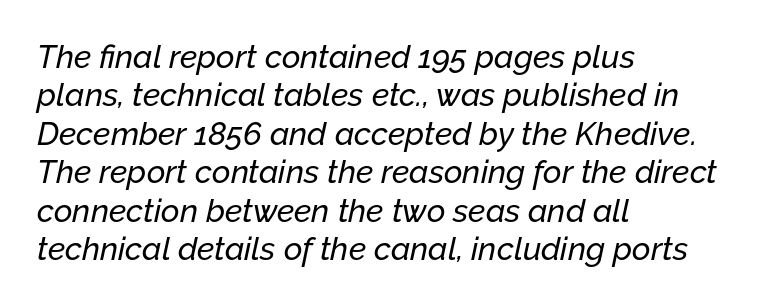
{"italic": "yes", "lean": "right", "slant_degrees": 12, "width": "normal", "stroke_contrast": "low", "x_height": "medium", "monospaced": "no", "underline": "no", "align": "left", "line_spacing_ratio": 1.2, "letter_spacing": "normal", "letter_spacing_em": 0.0, "glyph_px": 32}
